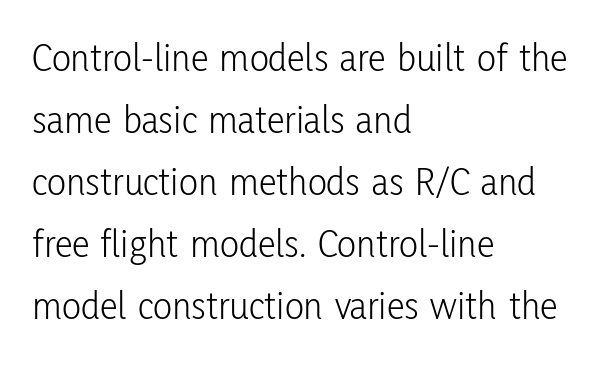
{"serif": "no", "italic": "no", "bold": "no", "weight": "light", "width": "condensed", "stroke_contrast": "low", "x_height": "medium", "monospaced": "no", "underline": "no", "align": "left", "line_spacing": "normal", "line_spacing_ratio": 1.55, "letter_spacing": "normal", "letter_spacing_em": 0.0, "glyph_px": 40}
